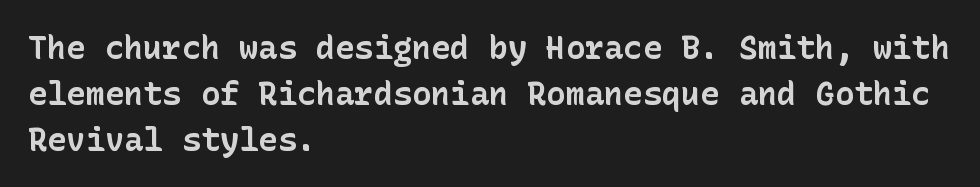
The image shows 32 px bold sans-serif type, upright; set left-aligned, normal line spacing (1.43x), normal letter spacing, not underlined; low stroke contrast and a medium x-height.
